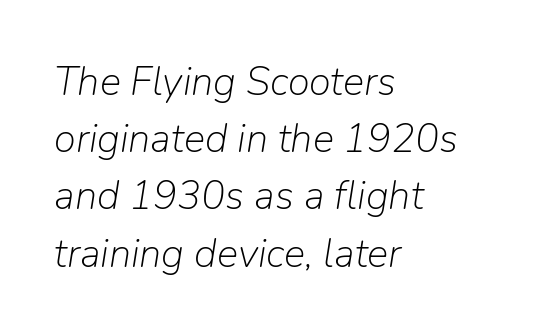
The image shows 40 px light type, italic (leaning right); set left-aligned, normal line spacing (1.43x), normal letter spacing, not underlined; low stroke contrast and a medium x-height.
